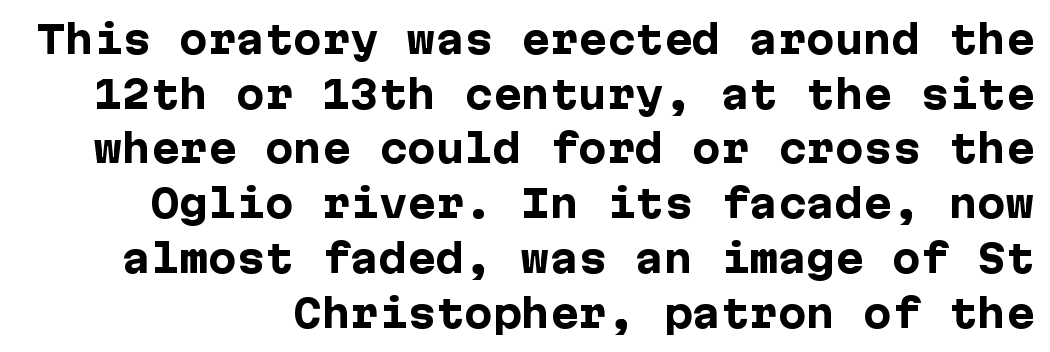
{"serif": "no", "italic": "no", "bold": "yes", "weight": "heavy", "width": "normal", "stroke_contrast": "low", "x_height": "medium", "underline": "no", "line_spacing": "normal", "line_spacing_ratio": 1.44, "letter_spacing": "normal", "letter_spacing_em": 0.0, "glyph_px": 38}
